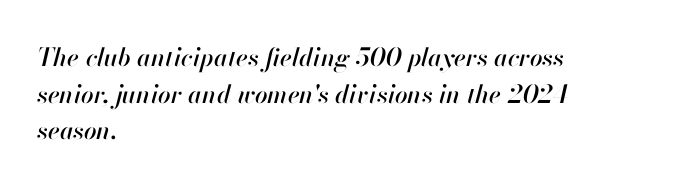
The image shows 25 px text type, italic (leaning right); set left-aligned, normal line spacing (1.47x), normal letter spacing, not underlined.
